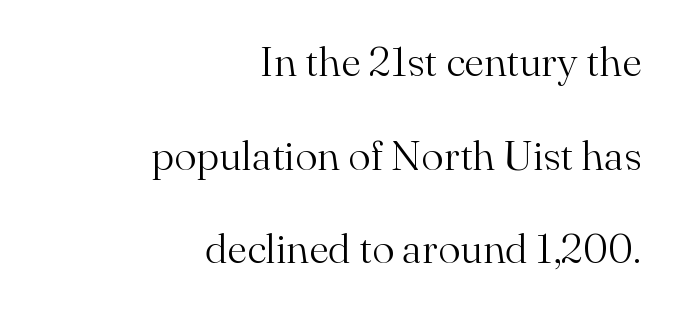
Q: Is the text bold? A: No.
Q: Is the text italic (slanted)? A: No, it is upright.
Q: Is the typeface a serif or a sans-serif typeface? A: Serif.
Q: Is the text underlined? A: No.
Q: How is the paragraph aligned? A: Right-aligned.
Q: Is the spacing between letters normal or unusually wide? A: Normal.
Q: Is the spacing between lines tight, normal or loose? A: Loose.
Q: Width (condensed, normal, or wide)? A: Normal.
Q: Stroke contrast? A: Medium.
Q: x-height? A: Small.
Q: Monospaced? A: No.
